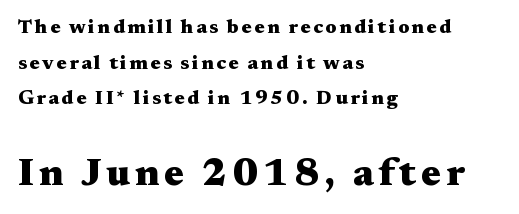
Q: Is the text bold? A: Yes.
Q: Is the text italic (slanted)? A: No, it is upright.
Q: Is the typeface a serif or a sans-serif typeface? A: Serif.
Q: Is the text underlined? A: No.
Q: How is the paragraph aligned? A: Left-aligned.
Q: Which block of text is set in a larger size, the first (top) or the second (bottom)? A: The second (bottom) one.
Q: Width (condensed, normal, or wide)? A: Wide.
Q: Stroke contrast? A: Medium.
Q: x-height? A: Medium.
Q: Monospaced? A: No.
